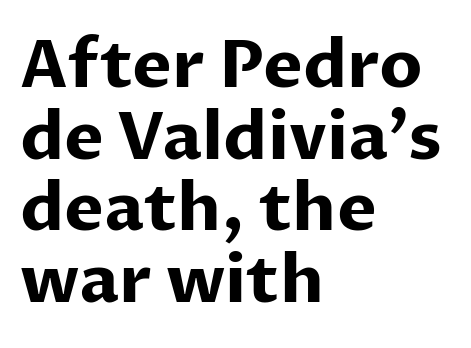
The image shows 67 px bold sans-serif type, upright; set left-aligned, tight line spacing (1.07x), normal letter spacing, not underlined; low stroke contrast and a medium x-height.
